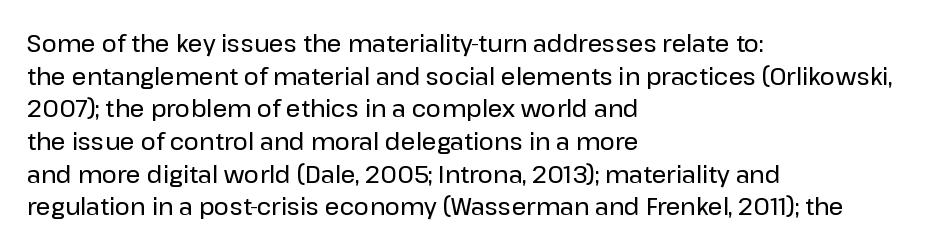
All the whitespace from short lines collects on the right. Standard letterfit; no display-style spreading of the glyphs. The area under the type is left untouched. Characters remain perfectly vertical along every line. If you measured baseline to baseline, you'd find a middling distance.
